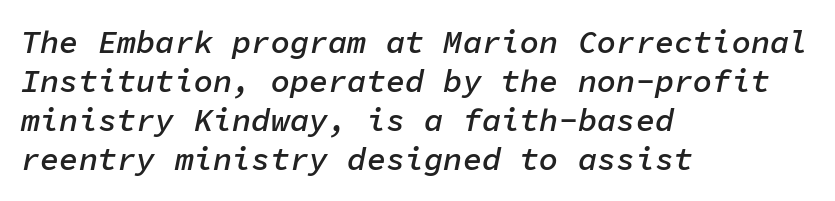
Q: Is the text bold? A: Semi-bold.
Q: Is the text italic (slanted)? A: Yes, it leans right by about 11 degrees.
Q: Is the text underlined? A: No.
Q: How is the paragraph aligned? A: Left-aligned.
Q: Is the spacing between letters normal or unusually wide? A: Normal.
Q: Width (condensed, normal, or wide)? A: Normal.
Q: Stroke contrast? A: Low.
Q: x-height? A: Medium.
Q: Monospaced? A: Yes.
